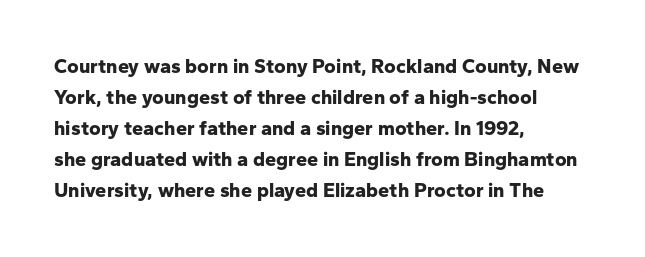
{"italic": "no", "bold": "yes", "underline": "no", "align": "left", "line_spacing": "normal", "line_spacing_ratio": 1.55, "letter_spacing": "normal", "letter_spacing_em": 0.0, "glyph_px": 20}
